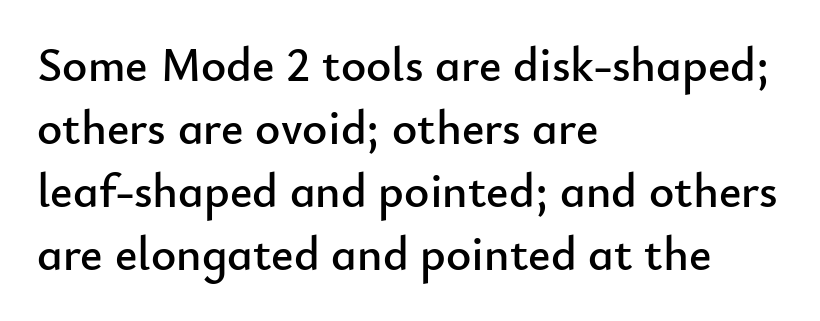
Q: Is the text italic (slanted)? A: No, it is upright.
Q: Is the typeface a serif or a sans-serif typeface? A: Sans-serif.
Q: Is the text underlined? A: No.
Q: How is the paragraph aligned? A: Left-aligned.
Q: Is the spacing between letters normal or unusually wide? A: Normal.
Q: Is the spacing between lines tight, normal or loose? A: Normal.
Q: Width (condensed, normal, or wide)? A: Normal.
Q: Stroke contrast? A: Low.
Q: x-height? A: Small.
Q: Monospaced? A: No.
